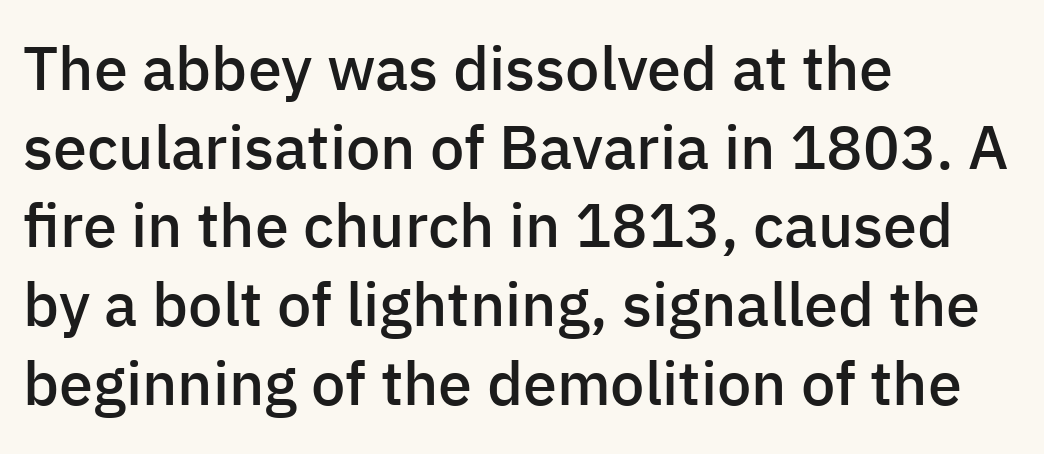
Q: Is the text bold? A: Semi-bold.
Q: Is the text italic (slanted)? A: No, it is upright.
Q: Is the typeface a serif or a sans-serif typeface? A: Sans-serif.
Q: Is the text underlined? A: No.
Q: How is the paragraph aligned? A: Left-aligned.
Q: Is the spacing between letters normal or unusually wide? A: Normal.
Q: Is the spacing between lines tight, normal or loose? A: Normal.
Q: Width (condensed, normal, or wide)? A: Normal.
Q: Stroke contrast? A: Low.
Q: x-height? A: Medium.
Q: Monospaced? A: No.
